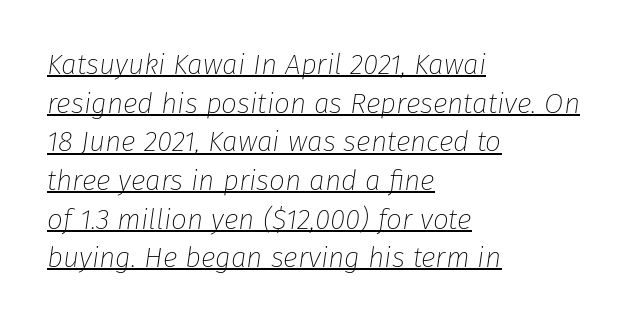
{"italic": "yes", "lean": "right", "slant_degrees": 8, "bold": "no", "weight": "thin", "width": "normal", "stroke_contrast": "low", "x_height": "medium", "monospaced": "no", "underline": "yes", "align": "left", "line_spacing": "normal", "line_spacing_ratio": 1.38, "letter_spacing": "normal", "letter_spacing_em": 0.0, "glyph_px": 28}
